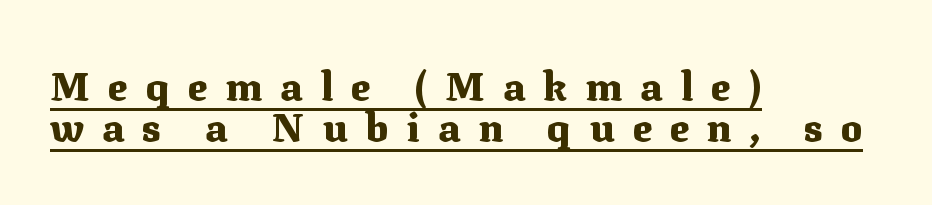
{"serif": "yes", "italic": "no", "bold": "yes", "weight": "heavy", "width": "normal", "stroke_contrast": "medium", "x_height": "medium", "monospaced": "no", "underline": "yes", "align": "left", "line_spacing": "tight", "line_spacing_ratio": 1.03, "letter_spacing": "wide", "letter_spacing_em": 0.45, "glyph_px": 40}
